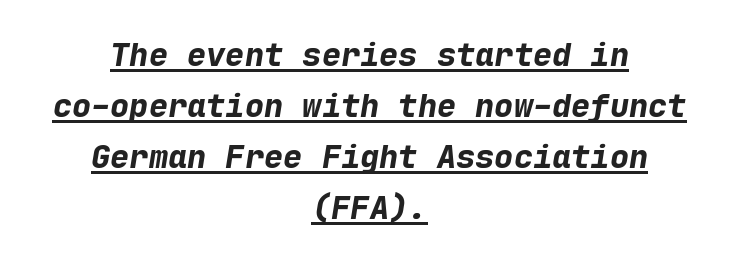
Q: Is the text bold? A: Yes.
Q: Is the text italic (slanted)? A: Yes, it leans right by about 9 degrees.
Q: Is the text underlined? A: Yes.
Q: How is the paragraph aligned? A: Centered.
Q: Is the spacing between letters normal or unusually wide? A: Normal.
Q: Is the spacing between lines tight, normal or loose? A: Normal.
Q: Width (condensed, normal, or wide)? A: Normal.
Q: Stroke contrast? A: Low.
Q: x-height? A: Medium.
Q: Monospaced? A: Yes.
